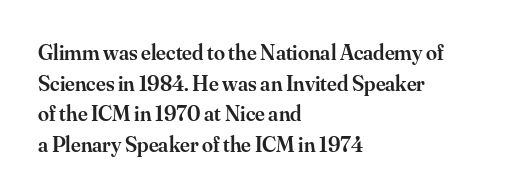
Q: Is the text bold? A: Semi-bold.
Q: Is the text italic (slanted)? A: No, it is upright.
Q: Is the text underlined? A: No.
Q: How is the paragraph aligned? A: Left-aligned.
Q: Is the spacing between letters normal or unusually wide? A: Normal.
Q: Is the spacing between lines tight, normal or loose? A: Normal.
